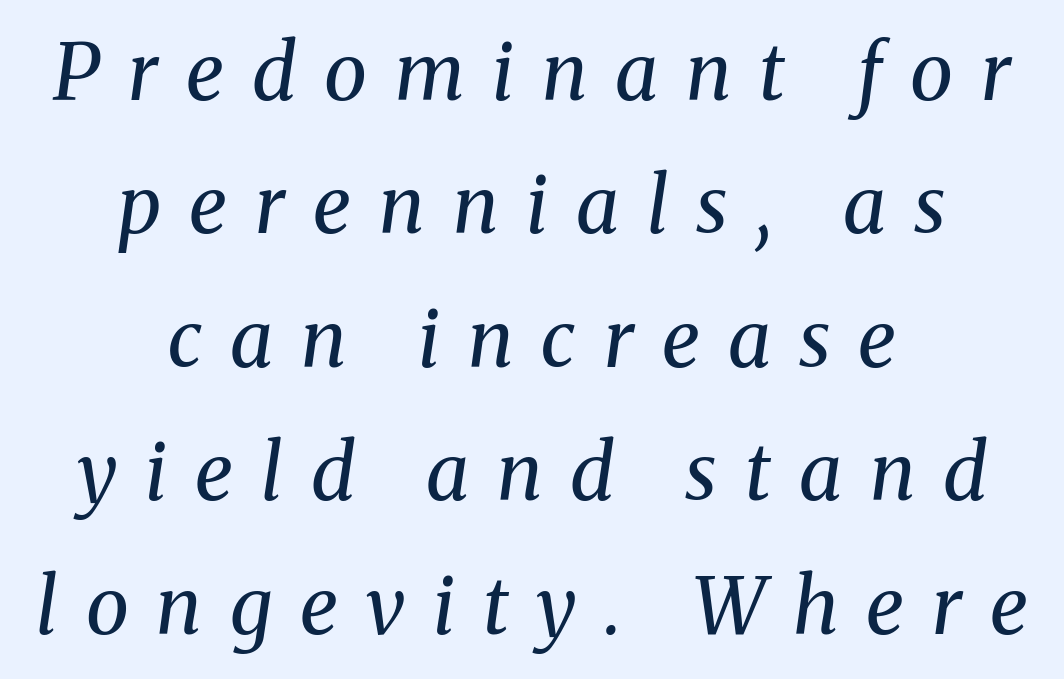
Q: Is the text bold? A: No.
Q: Is the text italic (slanted)? A: Yes, it leans right by about 8 degrees.
Q: Is the typeface a serif or a sans-serif typeface? A: Serif.
Q: Is the text underlined? A: No.
Q: How is the paragraph aligned? A: Centered.
Q: Is the spacing between letters normal or unusually wide? A: Unusually wide.
Q: Width (condensed, normal, or wide)? A: Normal.
Q: Stroke contrast? A: Medium.
Q: x-height? A: Medium.
Q: Monospaced? A: No.
